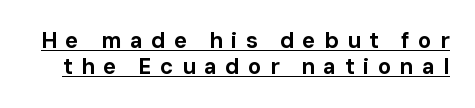
The passage shown is emphatically bold. Tracking here is generous; glyphs stand well apart from one another. Upright lettering throughout. Caption: lettering with a line underneath.
